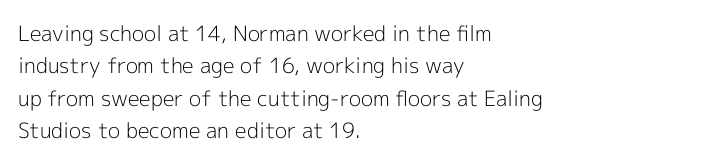
Q: Is the text bold? A: No.
Q: Is the text italic (slanted)? A: No, it is upright.
Q: Is the text underlined? A: No.
Q: How is the paragraph aligned? A: Left-aligned.
Q: Is the spacing between letters normal or unusually wide? A: Normal.
Q: Is the spacing between lines tight, normal or loose? A: Normal.
